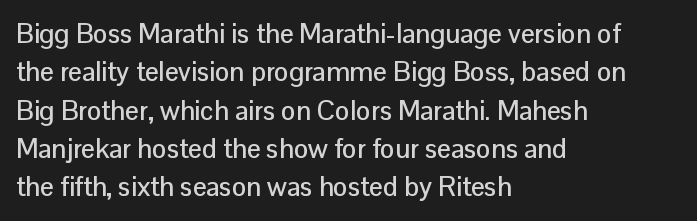
Compared with typical paragraphs, the rows here are spaced about the same. Posture: straight, roman, zero tilt. Inter-character spacing is left at the font's built-in metrics. The space beneath each line is pristine and unruled. The compositor pushed each line to the left boundary.
